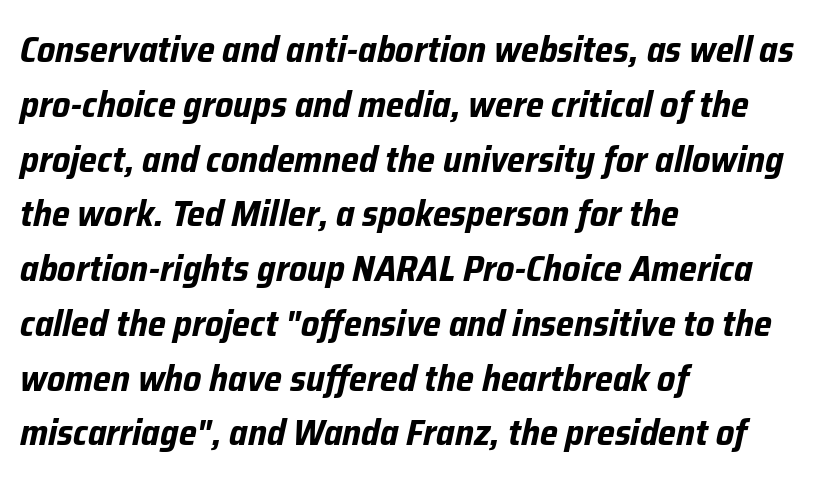
{"italic": "yes", "lean": "right", "slant_degrees": 12, "bold": "yes", "weight": "bold", "width": "condensed", "stroke_contrast": "low", "x_height": "medium", "monospaced": "no", "underline": "no", "align": "left", "line_spacing": "normal", "line_spacing_ratio": 1.48, "letter_spacing": "normal", "letter_spacing_em": 0.0, "glyph_px": 37}
